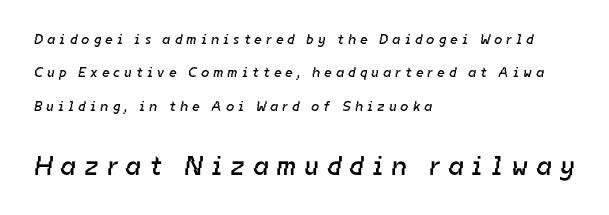
Q: Is the text bold? A: No.
Q: Is the text underlined? A: No.
Q: How is the paragraph aligned? A: Left-aligned.
Q: Is the spacing between letters normal or unusually wide? A: Unusually wide.
Q: Is the spacing between lines tight, normal or loose? A: Loose.
Q: Which block of text is set in a larger size, the first (top) or the second (bottom)? A: The second (bottom) one.
